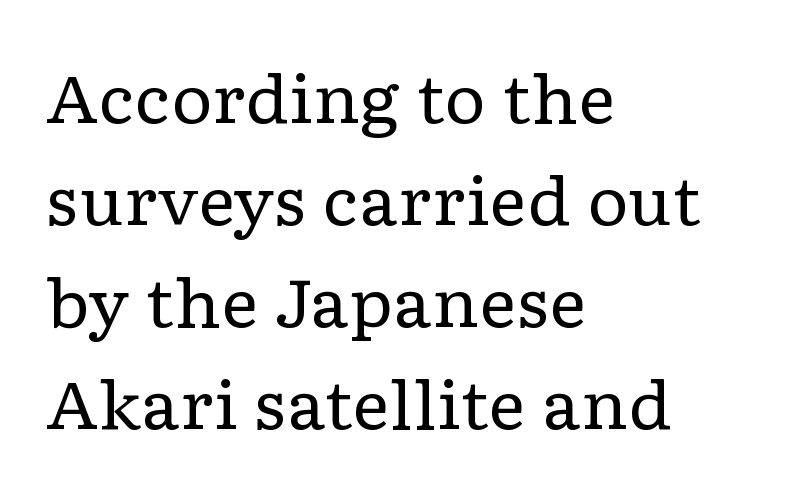
{"serif": "yes", "italic": "no", "bold": "no", "weight": "regular", "width": "wide", "stroke_contrast": "low", "x_height": "medium", "monospaced": "no", "underline": "no", "align": "left", "line_spacing": "normal", "line_spacing_ratio": 1.57, "letter_spacing": "normal", "letter_spacing_em": 0.0, "glyph_px": 65}
